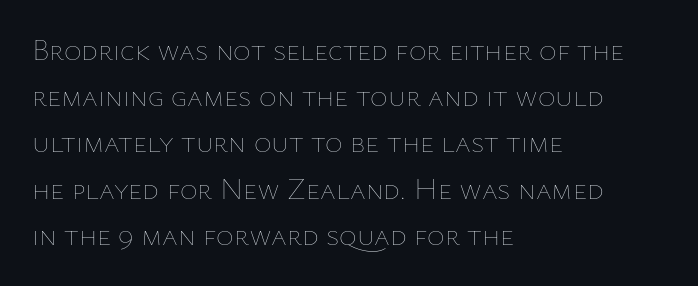
The image shows 30 px thin type, upright; set left-aligned, normal line spacing (1.54x), normal letter spacing, not underlined; low stroke contrast and a medium x-height.
